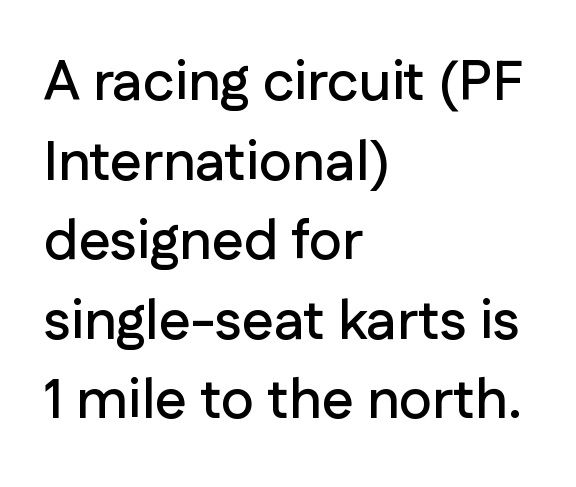
{"serif": "no", "italic": "no", "width": "normal", "stroke_contrast": "low", "x_height": "medium", "monospaced": "no", "underline": "no", "align": "left", "line_spacing": "normal", "line_spacing_ratio": 1.42, "letter_spacing": "normal", "letter_spacing_em": 0.0, "glyph_px": 56}
